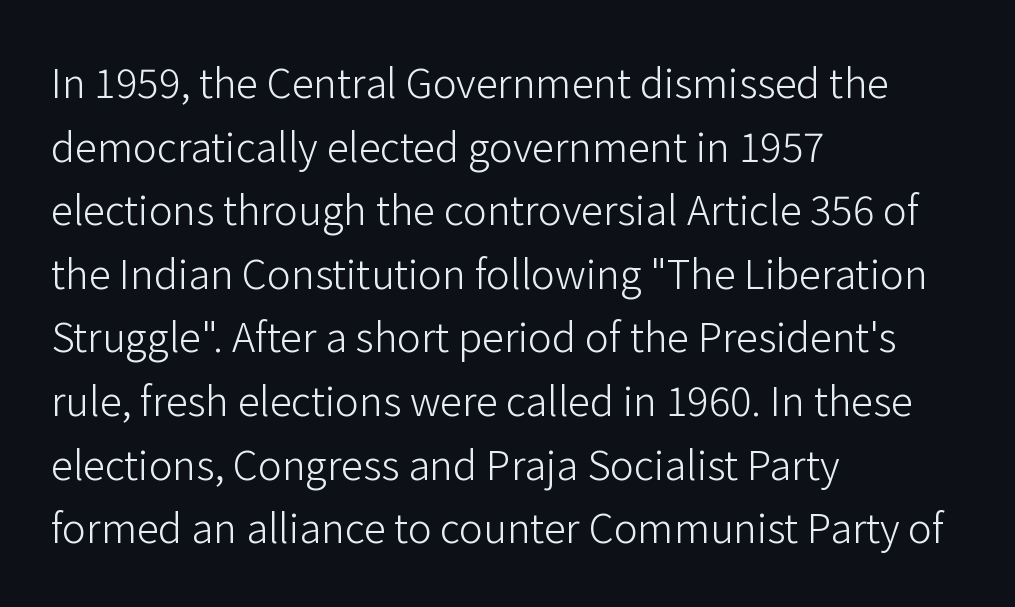
The passage shown is typed in a proportional face where columns would drift. Letters rest on an invisible, unmarked baseline. This sample uses plain, unmodified letter spacing. In terms of letterform style, serifs are entirely absent.
